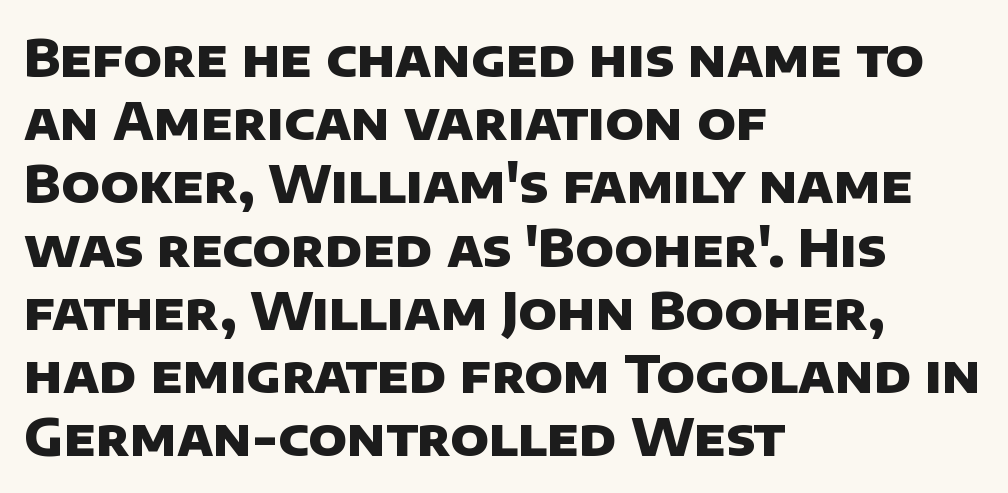
{"serif": "no", "bold": "yes", "weight": "heavy", "width": "normal", "stroke_contrast": "low", "x_height": "large", "monospaced": "no", "underline": "no", "align": "left", "line_spacing_ratio": 1.24, "letter_spacing": "normal", "letter_spacing_em": 0.0, "glyph_px": 51}
